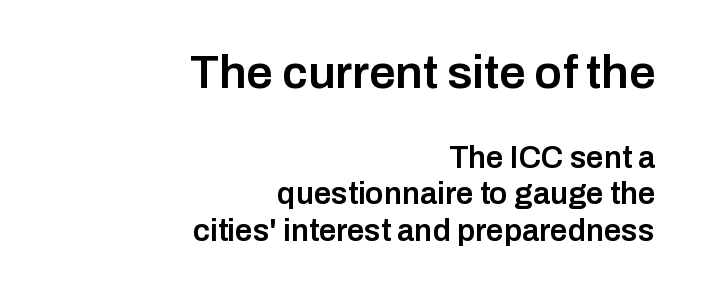
A student would call this right alignment; a typographer would say flush right, rag left. The designer gave the opening block more size than the closing block. The face used here is rendered with its standard letterfit. Is there any slant? The stems are plumb. Note the varied advance widths — an 'i' is clearly narrower than an 'm'. In terms of weight, the rendering is demibold, just under bold.
